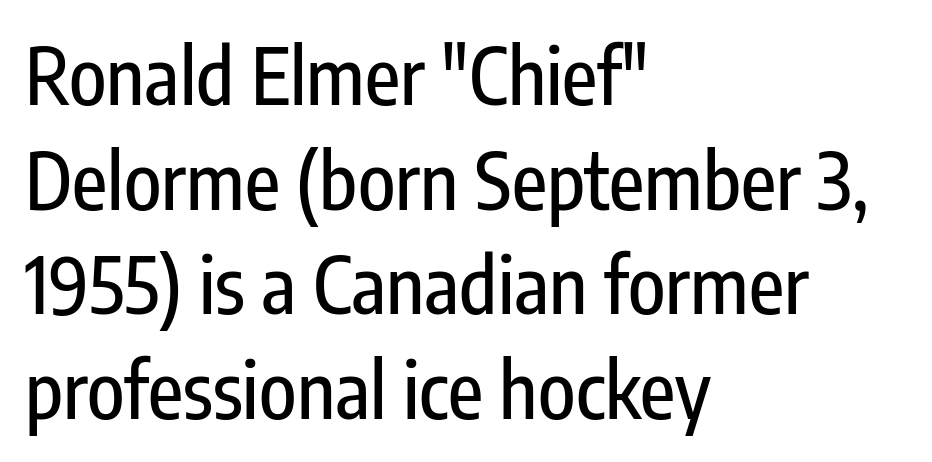
The passage is arranged the way most books set body copy — flush left. The letters advance in unequal steps, a hallmark of proportional type. Line spacing here is normal. Underline: absent. Type style note: lacks serifs. Quick note: not italic, upright.
